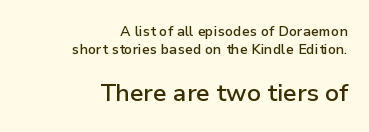
{"italic": "no", "bold": "semi", "underline": "no", "align": "right", "line_spacing": "normal", "line_spacing_ratio": 1.28, "letter_spacing": "normal", "letter_spacing_em": 0.0, "larger_block": "second", "size_ratio": 1.71, "glyph_px": 24}
